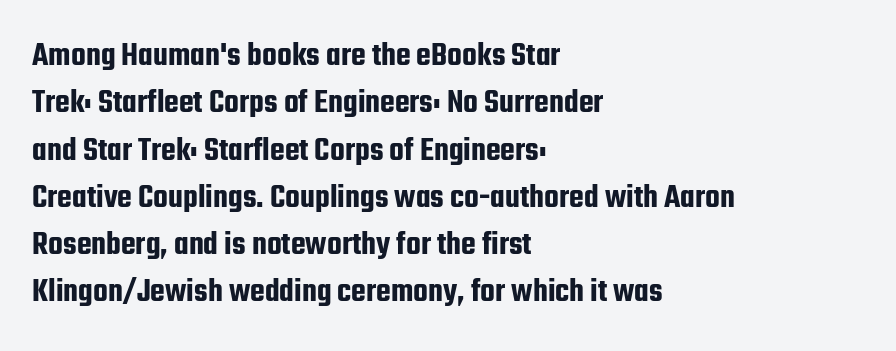
Q: Is the text italic (slanted)? A: No, it is upright.
Q: Is the typeface a serif or a sans-serif typeface? A: Sans-serif.
Q: Is the text underlined? A: No.
Q: How is the paragraph aligned? A: Left-aligned.
Q: Is the spacing between letters normal or unusually wide? A: Normal.
Q: Is the spacing between lines tight, normal or loose? A: Normal.
Q: Width (condensed, normal, or wide)? A: Condensed.
Q: Stroke contrast? A: Low.
Q: x-height? A: Medium.
Q: Monospaced? A: No.
